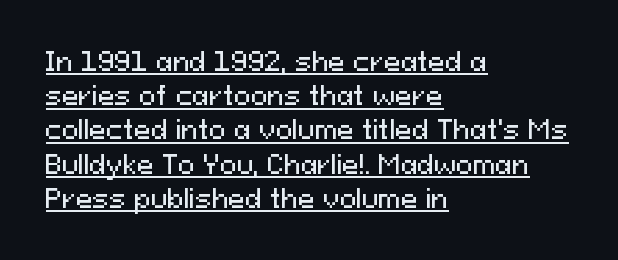
The image shows 25 px text type, upright; set left-aligned, normal line spacing (1.37x), normal letter spacing, underlined.
